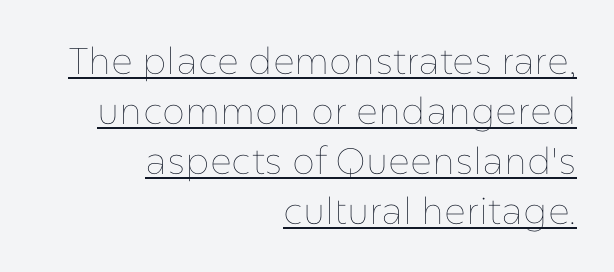
The image shows 37 px thin type, upright; set right-aligned, normal line spacing (1.35x), normal letter spacing, underlined; low stroke contrast and a medium x-height.
